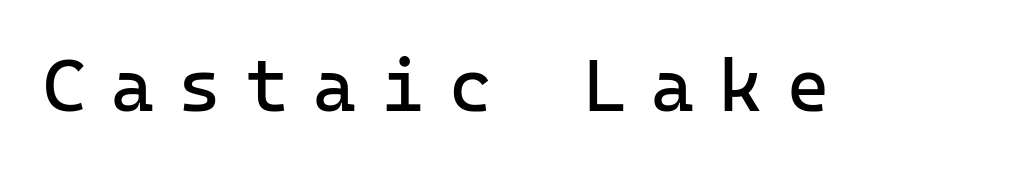
Q: Is the text bold? A: No.
Q: Is the text italic (slanted)? A: No, it is upright.
Q: Is the typeface a serif or a sans-serif typeface? A: Sans-serif.
Q: Is the text underlined? A: No.
Q: Is the spacing between letters normal or unusually wide? A: Unusually wide.
Q: Width (condensed, normal, or wide)? A: Normal.
Q: Stroke contrast? A: Low.
Q: x-height? A: Medium.
Q: Monospaced? A: Yes.
